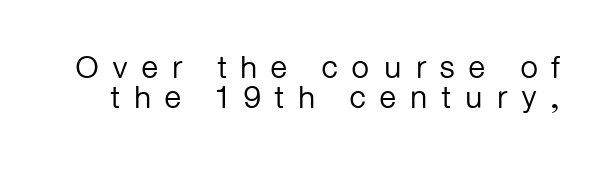
Is the type heavy? It reads as light-to-regular instead. Descenders hang freely into open space. Upright lettering throughout. You could not count columns in this text — the font is proportionally spaced.
